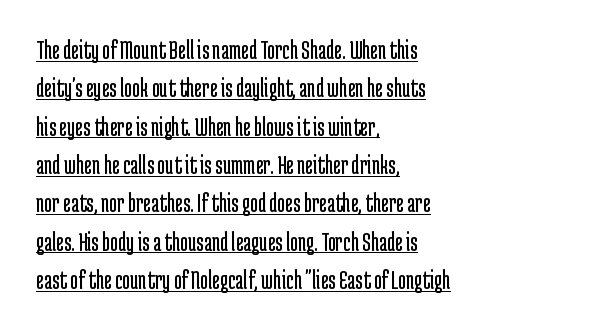
{"italic": "no", "bold": "no", "underline": "yes", "align": "left", "line_spacing": "normal", "line_spacing_ratio": 1.42, "letter_spacing": "normal", "letter_spacing_em": 0.0, "glyph_px": 27}
